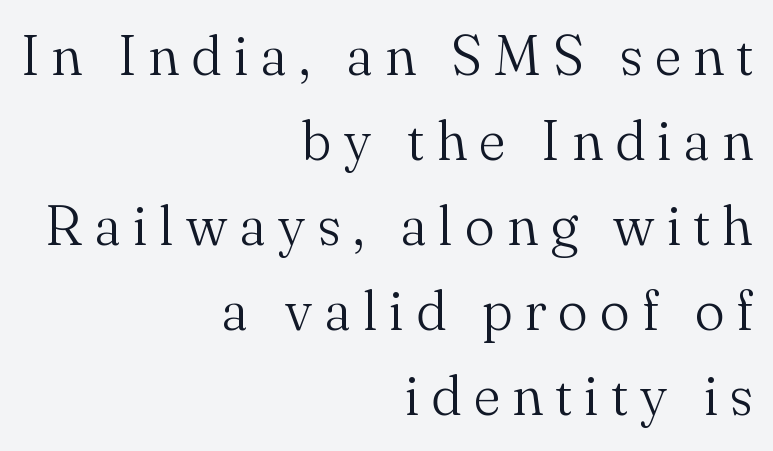
{"serif": "yes", "italic": "no", "bold": "no", "weight": "light", "width": "normal", "stroke_contrast": "medium", "x_height": "small", "monospaced": "no", "underline": "no", "align": "right", "line_spacing": "normal", "line_spacing_ratio": 1.52, "letter_spacing": "wide", "letter_spacing_em": 0.22, "glyph_px": 56}
